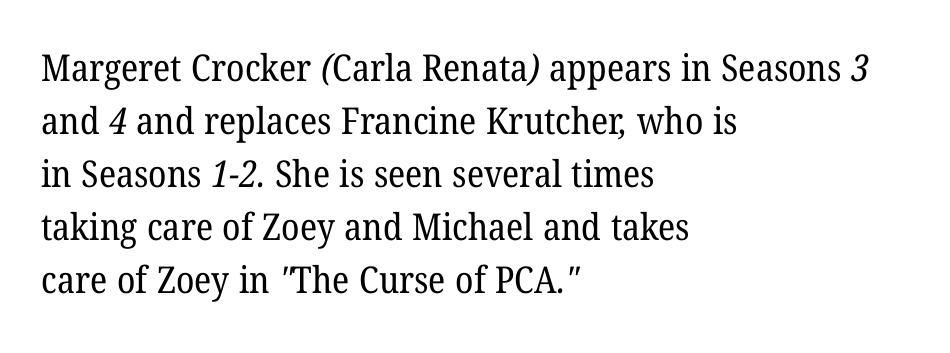
Examine the stroke ends and you'll spot serifs. What's the leading like? Ordinary, nothing unusual. These lines are rendered in a variable-pitch font. Clear beneath every line of the passage.
